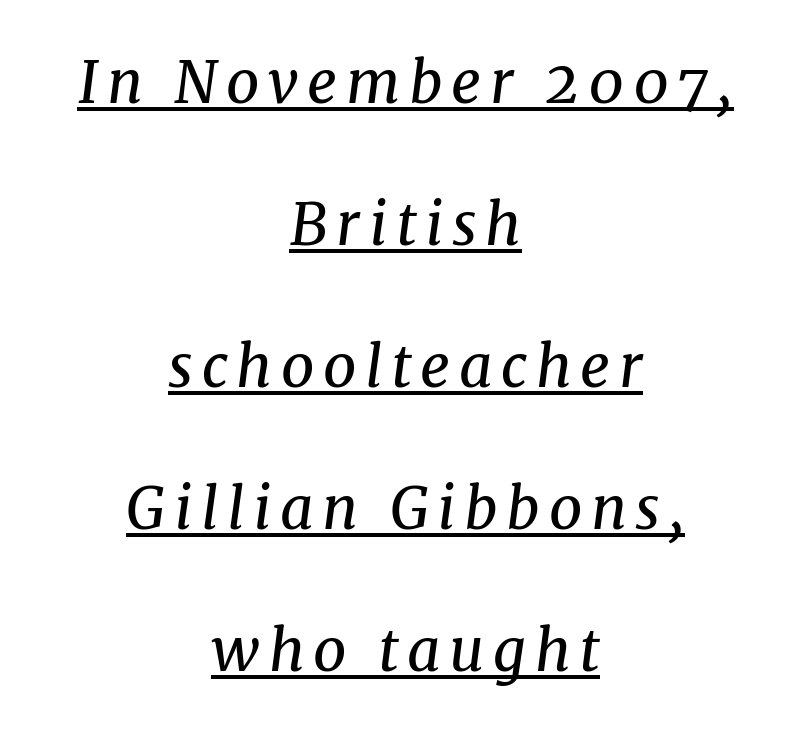
The image shows 58 px regular-weight serif type, italic (leaning right); set centered, loose line spacing (2.45x), underlined; medium stroke contrast and a medium x-height.
